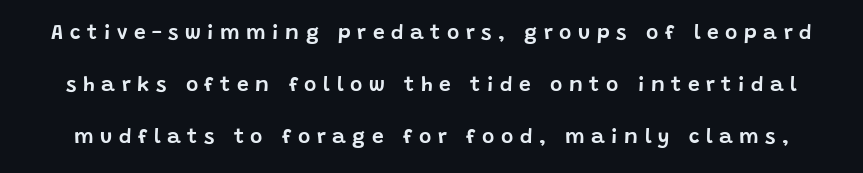
Q: Is the text italic (slanted)? A: No, it is upright.
Q: Is the text underlined? A: No.
Q: Is the spacing between letters normal or unusually wide? A: Unusually wide.
Q: Is the spacing between lines tight, normal or loose? A: Loose.
